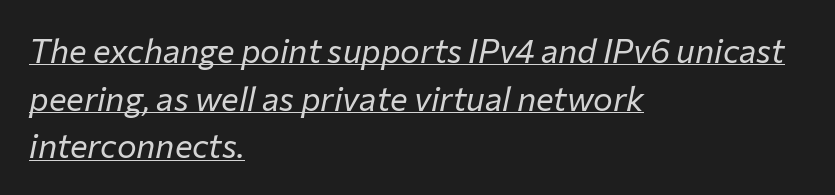
One-word summary of the alignment: left. Each letter keeps its own natural width here, so spacing adapts to shape. Observe the lean: these are italic letterforms. Summary of vertical rhythm: regular, with standard interline spacing.
